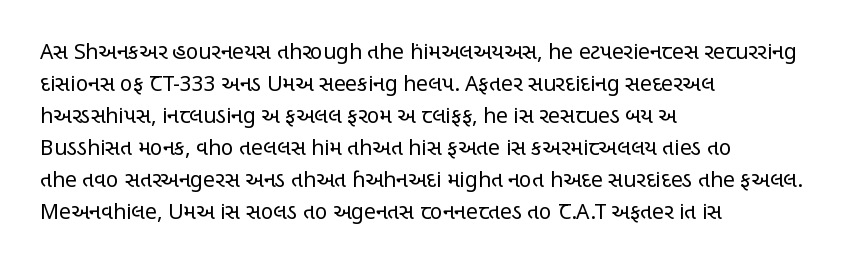
The image shows 21 px text type, upright; set left-aligned, normal line spacing (1.52x), normal letter spacing, not underlined.
